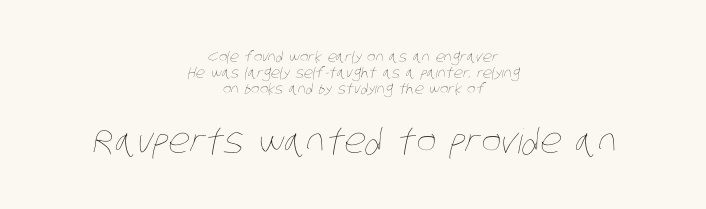
{"bold": "no", "weight": "thin", "width": "condensed", "stroke_contrast": "low", "x_height": "large", "monospaced": "no", "underline": "no", "align": "center", "line_spacing": "tight", "line_spacing_ratio": 1.15, "letter_spacing": "normal", "letter_spacing_em": 0.0, "larger_block": "second", "size_ratio": 2.43, "glyph_px": 34}
